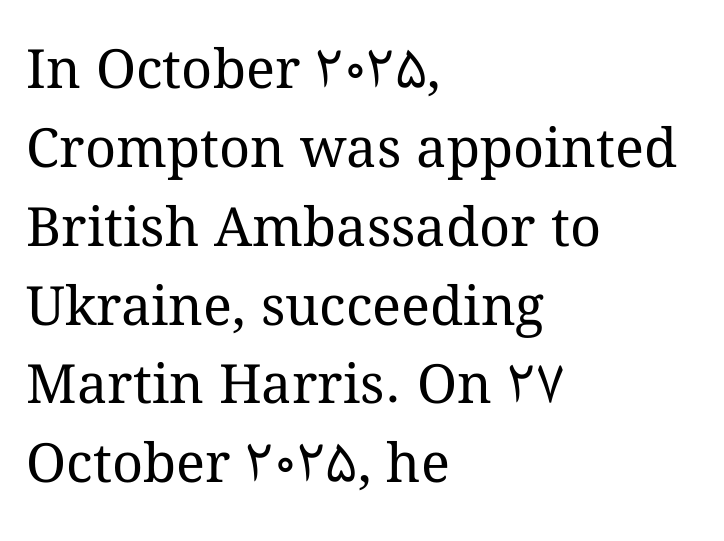
Q: Is the text bold? A: No.
Q: Is the text italic (slanted)? A: No, it is upright.
Q: Is the text underlined? A: No.
Q: How is the paragraph aligned? A: Left-aligned.
Q: Is the spacing between letters normal or unusually wide? A: Normal.
Q: Is the spacing between lines tight, normal or loose? A: Normal.
Q: Width (condensed, normal, or wide)? A: Normal.
Q: Stroke contrast? A: Medium.
Q: x-height? A: Medium.
Q: Monospaced? A: No.
